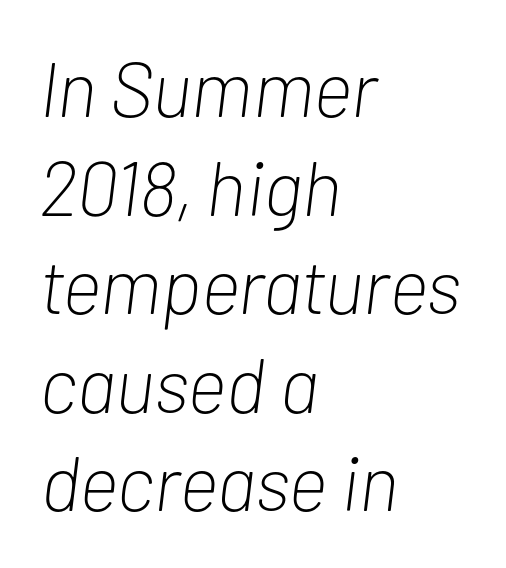
Q: Is the text bold? A: No.
Q: Is the text italic (slanted)? A: Yes, it leans right by about 7 degrees.
Q: Is the text underlined? A: No.
Q: How is the paragraph aligned? A: Left-aligned.
Q: Is the spacing between letters normal or unusually wide? A: Normal.
Q: Is the spacing between lines tight, normal or loose? A: Normal.
Q: Width (condensed, normal, or wide)? A: Condensed.
Q: Stroke contrast? A: Low.
Q: x-height? A: Medium.
Q: Monospaced? A: No.
